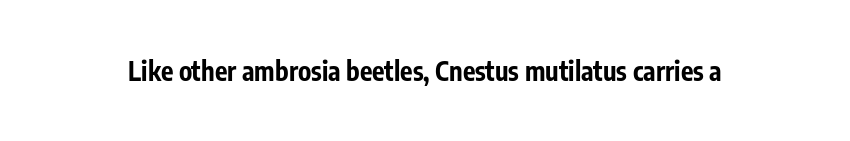
The image shows 26 px bold type, upright; set normal letter spacing, not underlined.
